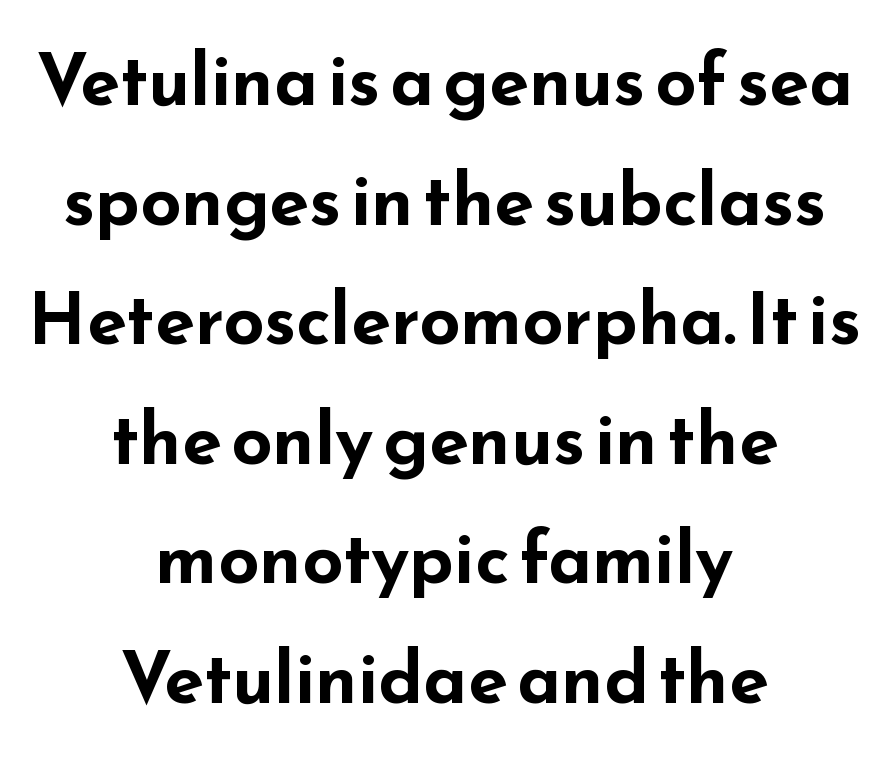
The image shows 72 px bold, wide sans-serif type, upright; set centered, normal line spacing (1.66x), normal letter spacing, not underlined; low stroke contrast and a small x-height.
